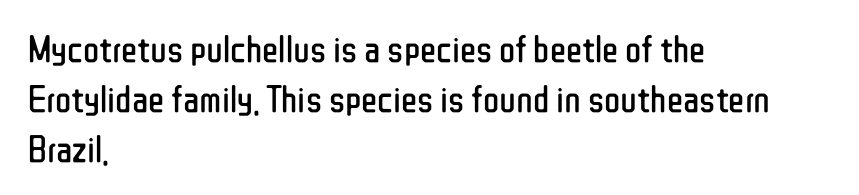
The strokes carry an ordinary text weight at most. Do the characters align in a grid? No, the font is proportional. Unmarked baselines from the first word to the last. The font's upright variant was chosen for this text.
